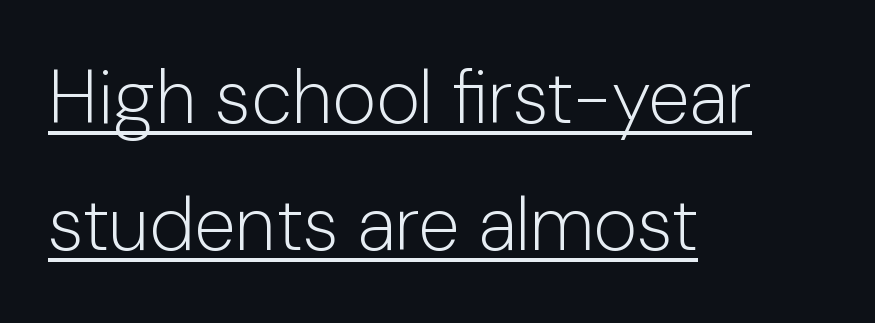
Underlining? Definitely there. Glyph-to-glyph distance matches everyday printed text. Regarding leading, the lines here are spaced in the standard way. Is this a sans? Yes — the strokes have no serifs. Is there any slant? The stems are plumb.
